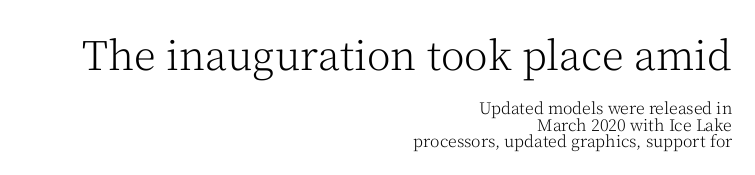
{"serif": "yes", "italic": "no", "bold": "no", "weight": "light", "width": "normal", "stroke_contrast": "medium", "x_height": "medium", "monospaced": "no", "underline": "no", "align": "right", "line_spacing": "tight", "line_spacing_ratio": 1.01, "letter_spacing": "normal", "letter_spacing_em": 0.0, "larger_block": "first", "size_ratio": 2.5, "glyph_px": 40}
